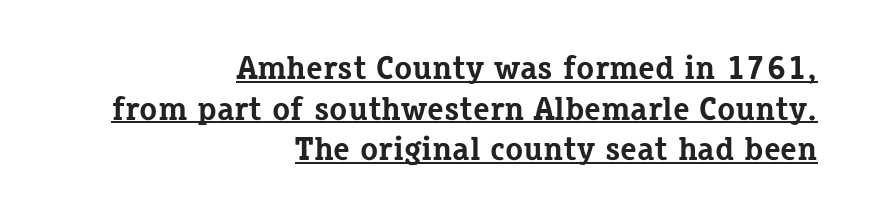
{"serif": "yes", "italic": "no", "bold": "yes", "weight": "bold", "width": "normal", "stroke_contrast": "low", "x_height": "medium", "monospaced": "no", "underline": "yes", "align": "right", "line_spacing_ratio": 1.23, "letter_spacing": "normal", "letter_spacing_em": 0.0, "glyph_px": 33}
